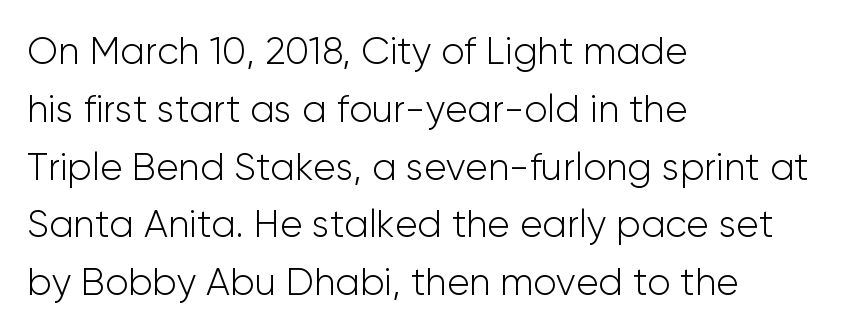
Here the designer chose a conventional face with non-uniform glyph widths. The strokes are not fattened; the text isn't bold. Regular leading. Short and long lines alike share a common starting point at left.
